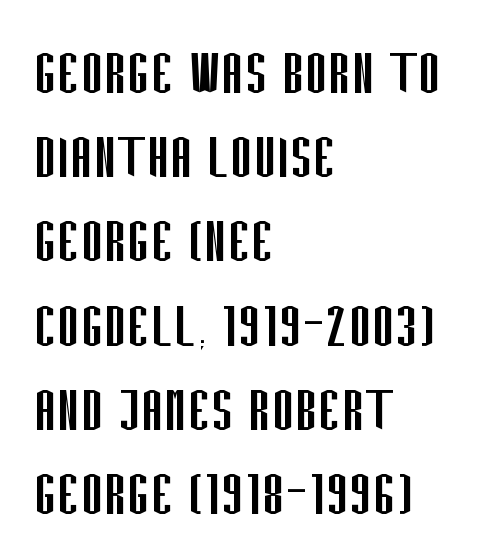
{"serif": "no", "italic": "no", "bold": "no", "weight": "regular", "width": "condensed", "stroke_contrast": "low", "x_height": "large", "monospaced": "no", "underline": "no", "align": "left", "line_spacing_ratio": 1.22, "letter_spacing": "normal", "letter_spacing_em": 0.0, "glyph_px": 69}
